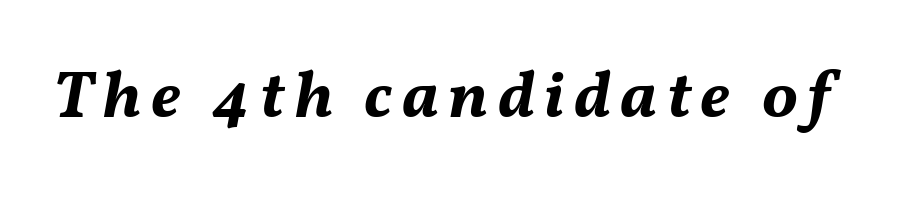
The image shows 67 px bold type, italic (leaning right); set not underlined; medium stroke contrast and a medium x-height.
